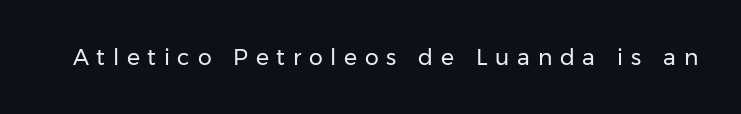
The image shows 22 px text type, upright; set unusually wide letter spacing (+0.35 em), not underlined.
